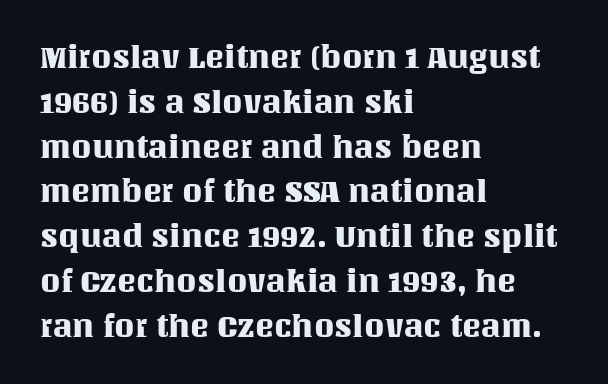
The image shows 32 px text type, upright; set left-aligned, normal line spacing (1.4x), normal letter spacing, not underlined; medium stroke contrast and a large x-height.
